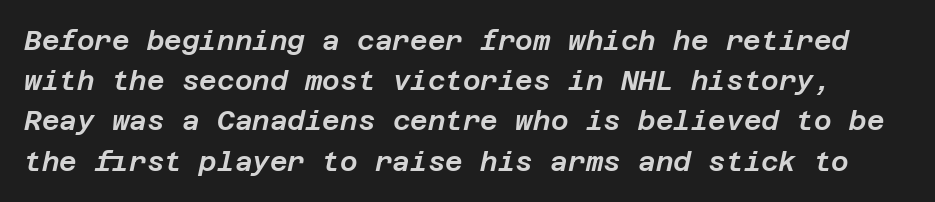
Q: Is the text italic (slanted)? A: Yes, it leans right by about 12 degrees.
Q: Is the text underlined? A: No.
Q: Is the spacing between letters normal or unusually wide? A: Normal.
Q: Is the spacing between lines tight, normal or loose? A: Normal.
